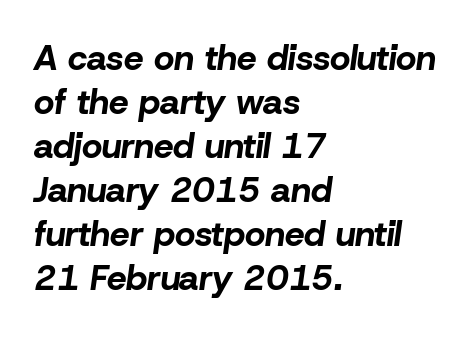
Horizontally, the lines are justified to the leading edge only. Notice how the stems are inclined rather than vertical — that's the hallmark of italics. There is no visible air inserted between adjacent glyphs. Heavy-handed strokes throughout: this text is bold. The face used here is proportionally spaced, like ordinary book or web type.
